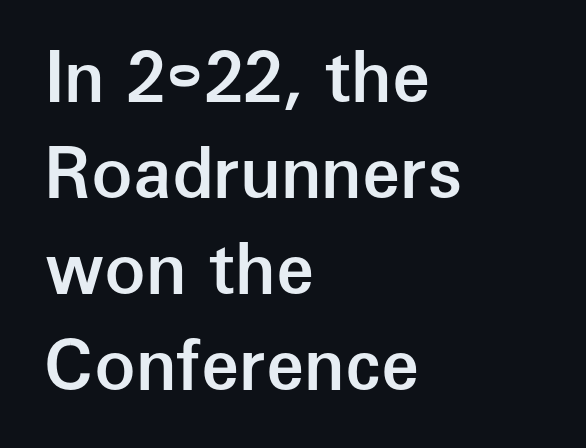
When letters stand straight like this, we call the style roman or upright. In terms of letterspacing, this is plain default setting. A bare baseline throughout the passage. This sample keeps an unexceptional amount of space between lines. In CSS terms this would be text-align: left. The rendering shows plain stroke endings on the letterforms — a sans-serif design.
